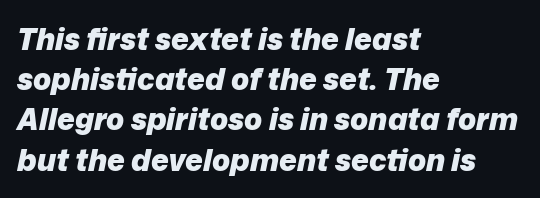
The image shows 30 px heavy type, italic (leaning right); set left-aligned, normal line spacing (1.34x), normal letter spacing, not underlined; low stroke contrast and a medium x-height.
